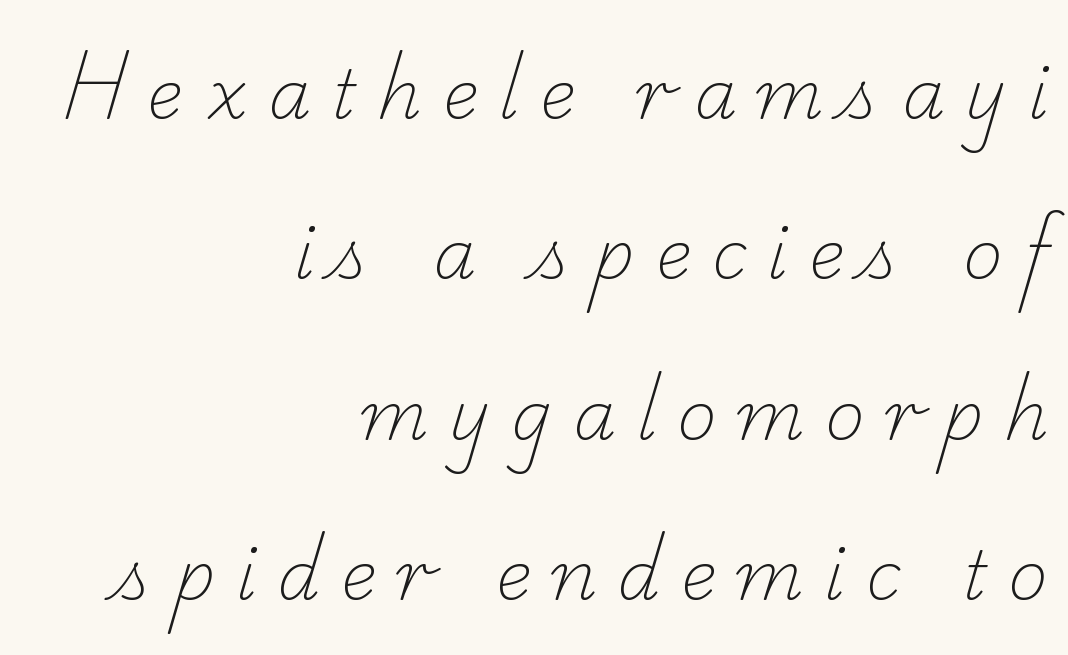
Q: Is the text bold? A: No.
Q: Is the typeface a serif or a sans-serif typeface? A: Serif.
Q: Is the text underlined? A: No.
Q: How is the paragraph aligned? A: Right-aligned.
Q: Is the spacing between letters normal or unusually wide? A: Unusually wide.
Q: Is the spacing between lines tight, normal or loose? A: Loose.
Q: Width (condensed, normal, or wide)? A: Normal.
Q: Stroke contrast? A: Low.
Q: x-height? A: Small.
Q: Monospaced? A: No.
